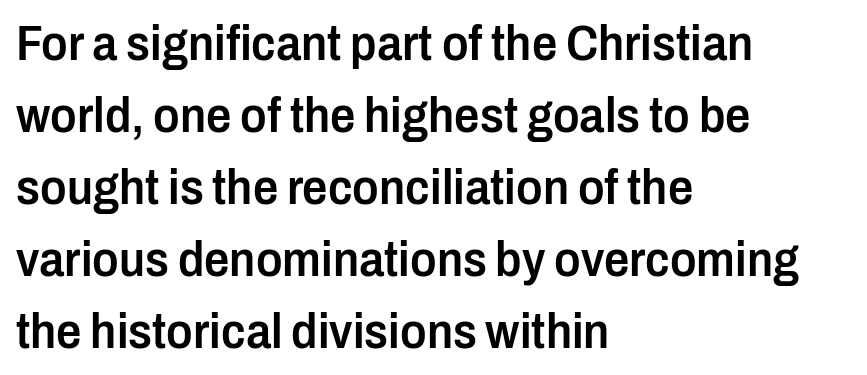
No extra tracking has been applied to these lines. Anything drawn beneath the words? Only blank space. Interline gaps are of average width in this sample. Teacher's note: observe the even left margin — that is flush-left alignment. As a designer I'd log this as weight 600, semibold. Stroke terminals: plain, sans-serif.
